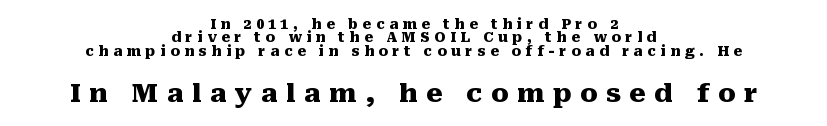
{"italic": "no", "bold": "yes", "underline": "no", "align": "center", "line_spacing": "tight", "line_spacing_ratio": 0.96, "letter_spacing": "wide", "letter_spacing_em": 0.33, "larger_block": "second", "size_ratio": 1.86, "glyph_px": 26}
